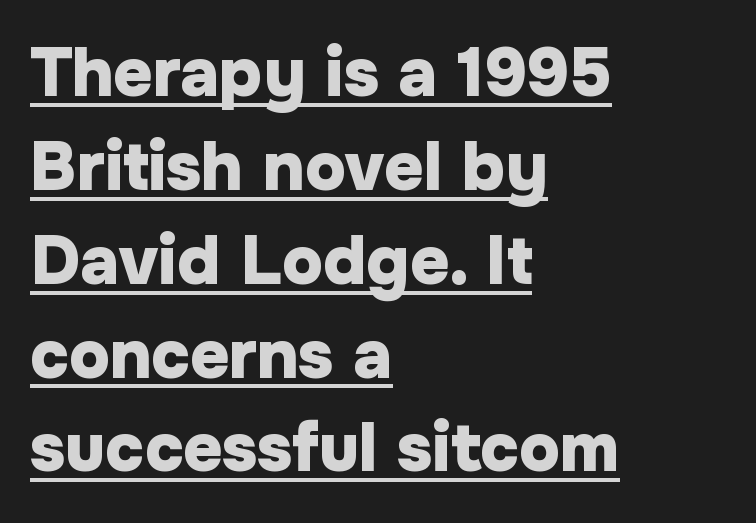
The image shows 68 px heavy sans-serif type, upright; set left-aligned, normal line spacing (1.38x), normal letter spacing, underlined; low stroke contrast and a medium x-height.
